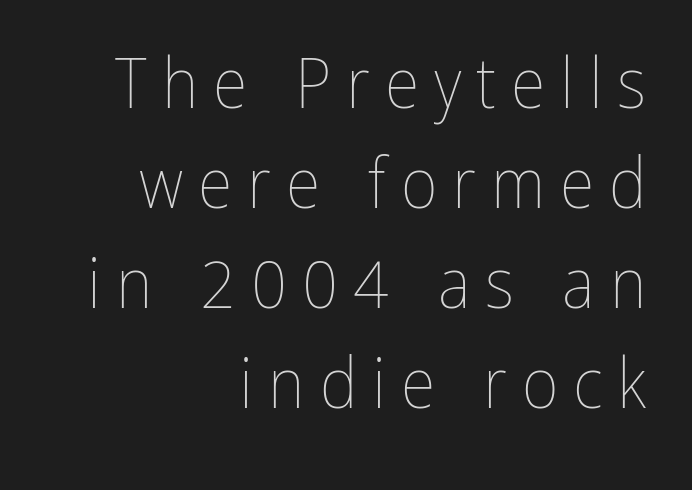
Letter spacing: wide. Nothing heavy about these letters — not bold at all. The typesetter chose a ragged-left arrangement here. A typesetter would call this proportional, since set widths differ per character. Italic: no, the glyphs are upright roman.
